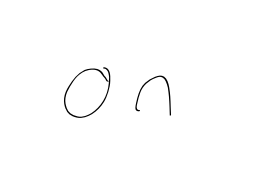
Check the space under the baseline: it is left empty. A typesetter would call this proportional, since set widths differ per character. Short note: letters widely spaced. Is the stroke heavy? The answer is a plain regular-or-lighter.
